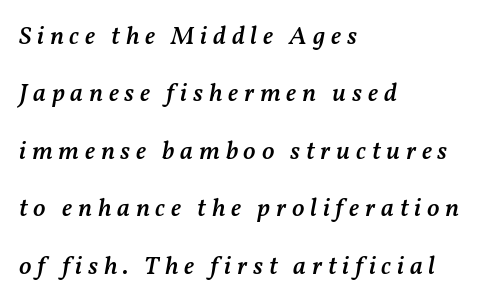
Q: Is the text bold? A: Semi-bold.
Q: Is the text italic (slanted)? A: Yes, it leans right by about 11 degrees.
Q: Is the text underlined? A: No.
Q: How is the paragraph aligned? A: Left-aligned.
Q: Is the spacing between letters normal or unusually wide? A: Unusually wide.
Q: Is the spacing between lines tight, normal or loose? A: Loose.
